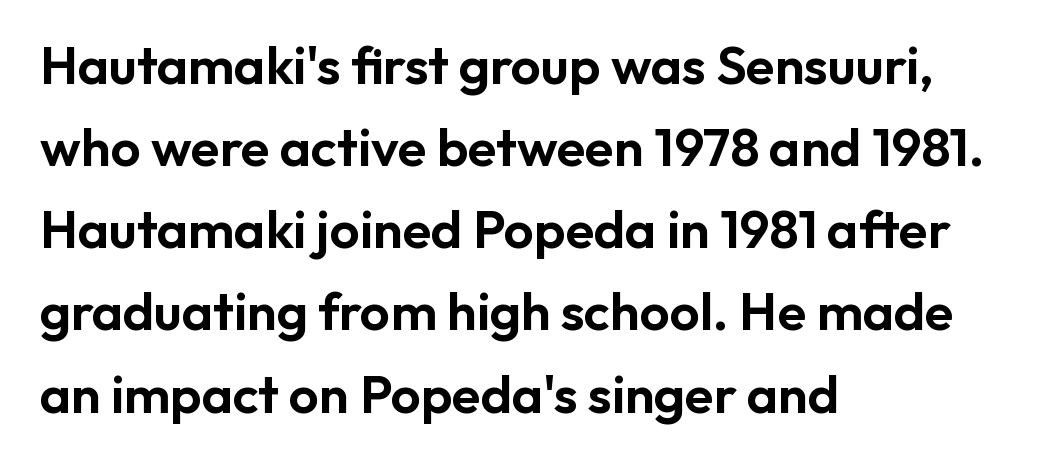
The image shows 53 px sans-serif type, upright; set left-aligned, normal line spacing (1.55x), normal letter spacing, not underlined; low stroke contrast and a medium x-height.
